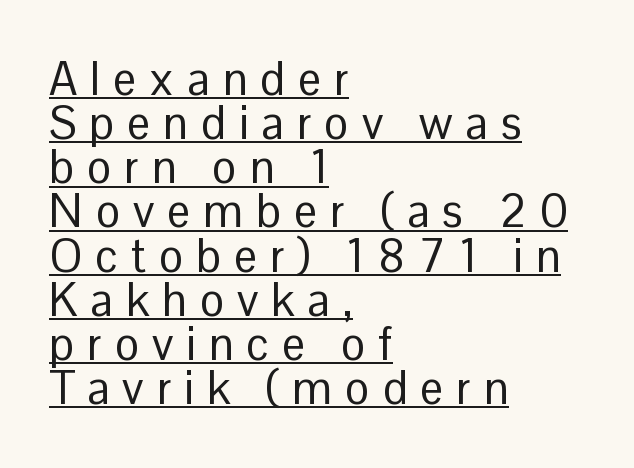
The image shows 46 px regular-weight sans-serif type, upright; set left-aligned, tight line spacing (0.96x), unusually wide letter spacing (+0.28 em), underlined; low stroke contrast and a medium x-height.
